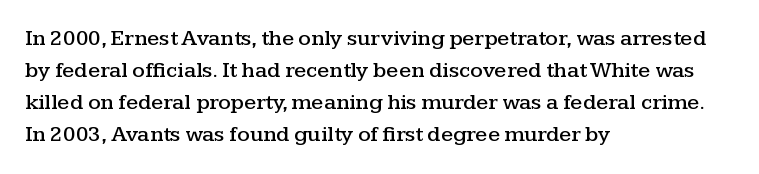
Q: Is the text italic (slanted)? A: No, it is upright.
Q: Is the text underlined? A: No.
Q: How is the paragraph aligned? A: Left-aligned.
Q: Is the spacing between letters normal or unusually wide? A: Normal.
Q: Is the spacing between lines tight, normal or loose? A: Normal.
